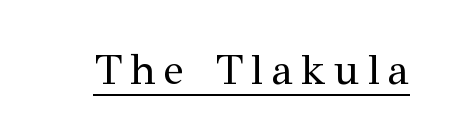
{"serif": "yes", "italic": "no", "bold": "no", "weight": "regular", "width": "normal", "stroke_contrast": "medium", "x_height": "medium", "monospaced": "no", "underline": "yes", "letter_spacing": "wide", "letter_spacing_em": 0.2, "glyph_px": 42}
